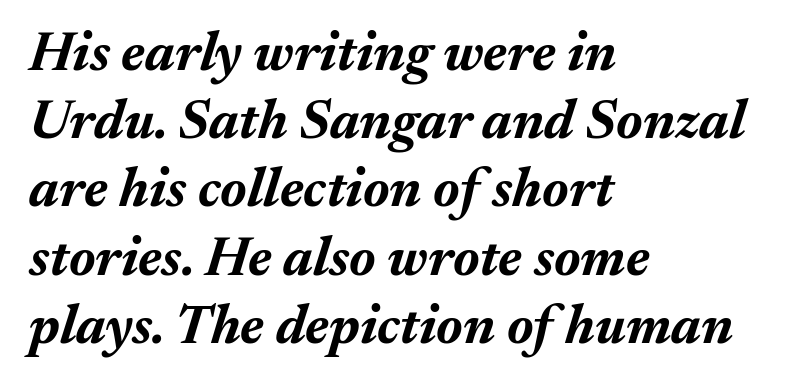
The image shows 55 px bold type, italic (leaning right); set left-aligned, line spacing 1.24x, normal letter spacing, not underlined; medium stroke contrast and a medium x-height.
